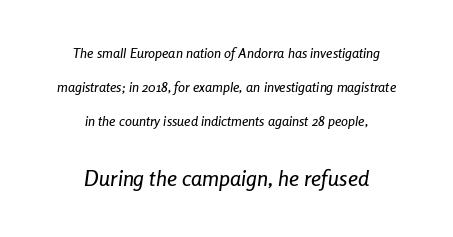
This is oblique type, the kind used for emphasis or titles. Each new line begins a long way beneath the previous one. Underline: absent. The rag falls on both sides of this text block equally. Between these two stacked blocks, the lower one wins on size.
